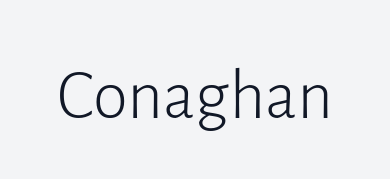
Q: Is the text bold? A: No.
Q: Is the text italic (slanted)? A: No, it is upright.
Q: Is the typeface a serif or a sans-serif typeface? A: Sans-serif.
Q: Is the text underlined? A: No.
Q: Is the spacing between letters normal or unusually wide? A: Normal.
Q: Width (condensed, normal, or wide)? A: Normal.
Q: Stroke contrast? A: Low.
Q: x-height? A: Medium.
Q: Monospaced? A: No.
